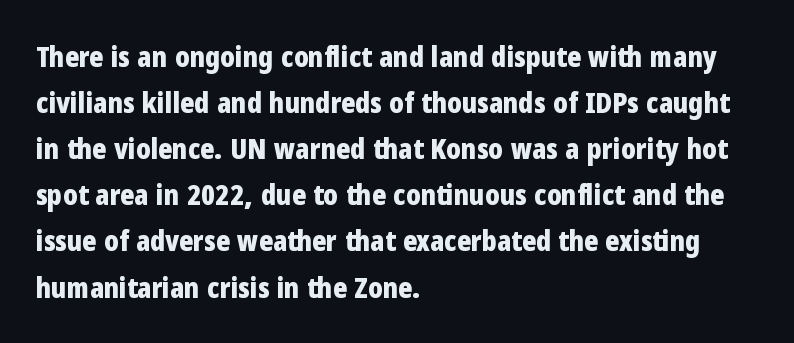
The image shows 29 px bold, condensed sans-serif type, upright; set left-aligned, normal line spacing (1.59x), normal letter spacing, not underlined; low stroke contrast and a medium x-height.
